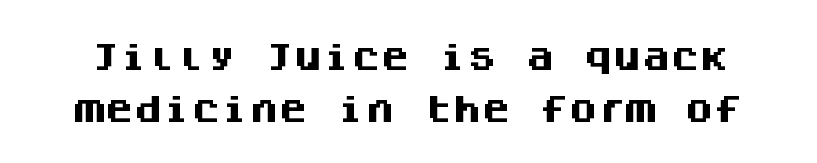
The image shows 29 px heavy sans-serif type, upright, monospaced; set line spacing 1.78x, normal letter spacing, not underlined; medium stroke contrast and a large x-height.
